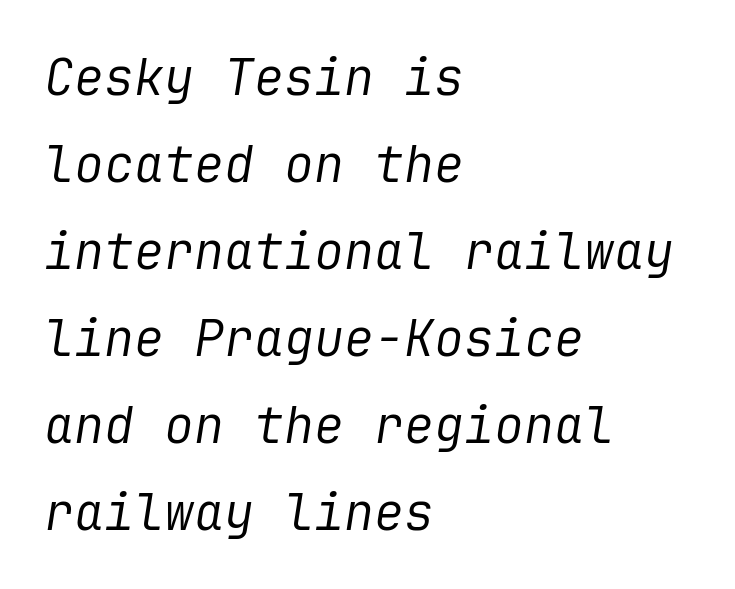
Q: Is the text bold? A: No.
Q: Is the text italic (slanted)? A: Yes, it leans right by about 9 degrees.
Q: Is the text underlined? A: No.
Q: How is the paragraph aligned? A: Left-aligned.
Q: Is the spacing between letters normal or unusually wide? A: Normal.
Q: Width (condensed, normal, or wide)? A: Normal.
Q: Stroke contrast? A: Low.
Q: x-height? A: Medium.
